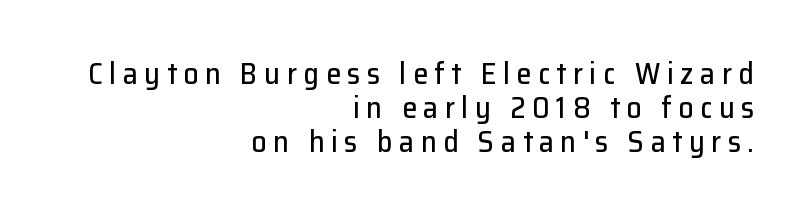
You can tell from the bare stems that sans-serif type was used. Casual observation: everything's shoved over to the right. The specimen reads as upright at a glance. These lines are rendered in a variable-pitch font. The zone under the glyphs is completely vacant. Successive baselines arrive quickly, one right under another.
